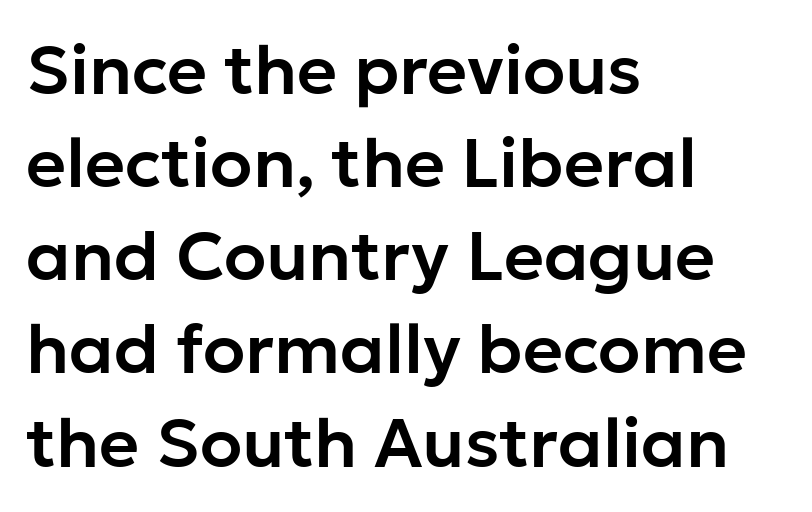
Observe the absence of serifs on each vertical stroke in this sample. Is there any slant? The stems are plumb. Default kerning and tracking; the words read as compact shapes. No word sits above an underline. Visually the block forms a straight wall on the left and a jagged coastline on the right. You could not count columns in this text — the font is proportionally spaced.
